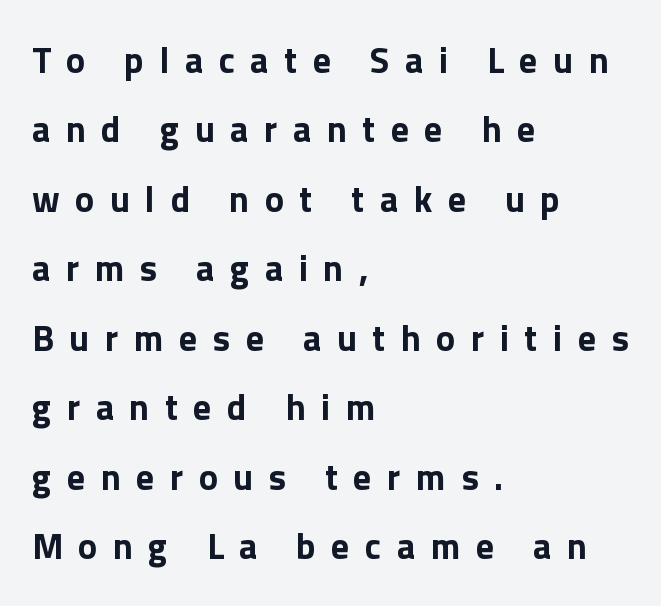
The image shows 36 px bold sans-serif type, upright; set left-aligned, loose line spacing (1.93x), unusually wide letter spacing (+0.43 em), not underlined; a medium x-height.
